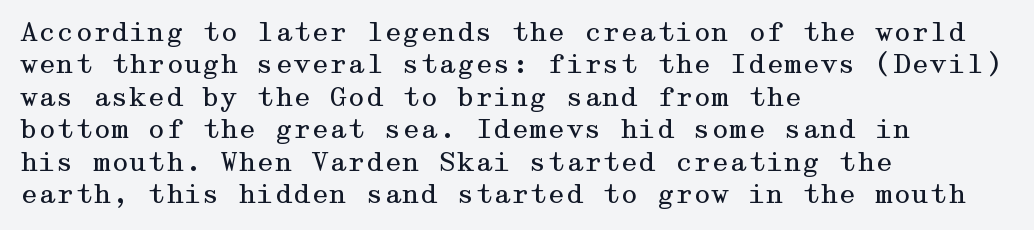
The image shows 26 px text type, upright; set left-aligned, normal line spacing (1.25x), normal letter spacing, not underlined.
